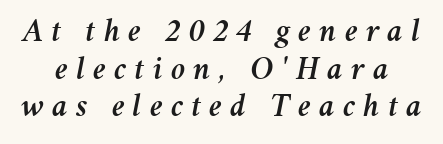
Q: Is the text italic (slanted)? A: Yes, it leans right by about 11 degrees.
Q: Is the text underlined? A: No.
Q: Is the spacing between letters normal or unusually wide? A: Unusually wide.
Q: Is the spacing between lines tight, normal or loose? A: Tight.
Q: Width (condensed, normal, or wide)? A: Normal.
Q: Stroke contrast? A: Medium.
Q: x-height? A: Medium.
Q: Monospaced? A: No.
